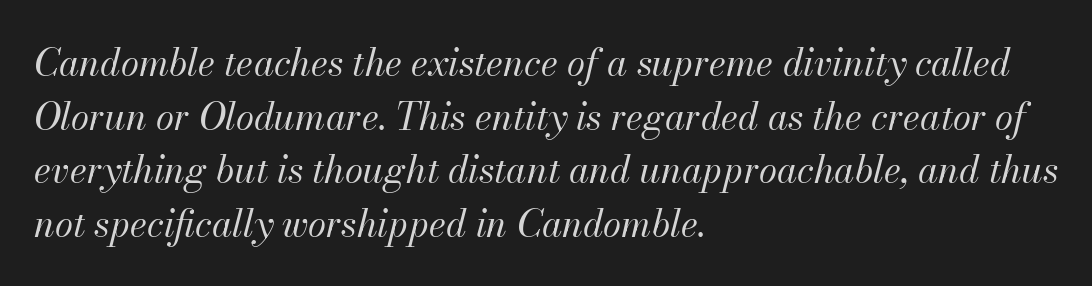
Q: Is the text bold? A: No.
Q: Is the text italic (slanted)? A: Yes, it leans right by about 13 degrees.
Q: Is the text underlined? A: No.
Q: How is the paragraph aligned? A: Left-aligned.
Q: Is the spacing between letters normal or unusually wide? A: Normal.
Q: Is the spacing between lines tight, normal or loose? A: Normal.
Q: Width (condensed, normal, or wide)? A: Normal.
Q: Stroke contrast? A: Medium.
Q: x-height? A: Small.
Q: Monospaced? A: No.
